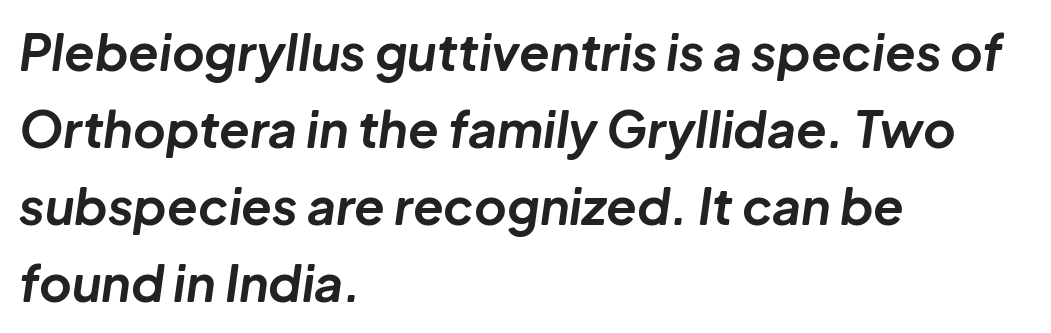
{"italic": "yes", "lean": "right", "slant_degrees": 8, "bold": "yes", "weight": "bold", "width": "normal", "stroke_contrast": "low", "x_height": "medium", "monospaced": "no", "underline": "no", "align": "left", "line_spacing": "normal", "line_spacing_ratio": 1.54, "letter_spacing": "normal", "letter_spacing_em": 0.0, "glyph_px": 50}
